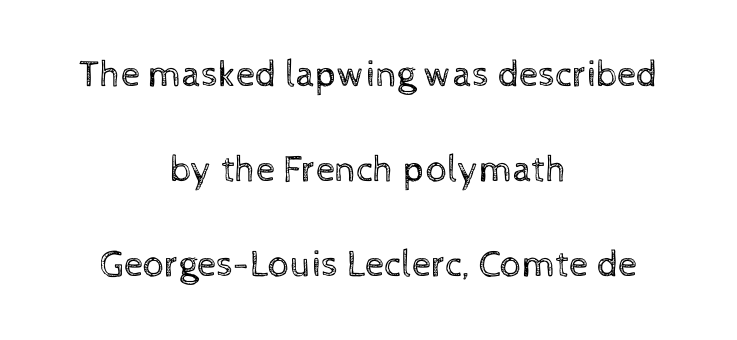
Q: Is the text bold? A: No.
Q: Is the text italic (slanted)? A: No, it is upright.
Q: Is the text underlined? A: No.
Q: How is the paragraph aligned? A: Centered.
Q: Is the spacing between letters normal or unusually wide? A: Normal.
Q: Is the spacing between lines tight, normal or loose? A: Loose.
Q: Width (condensed, normal, or wide)? A: Normal.
Q: x-height? A: Medium.
Q: Monospaced? A: No.
